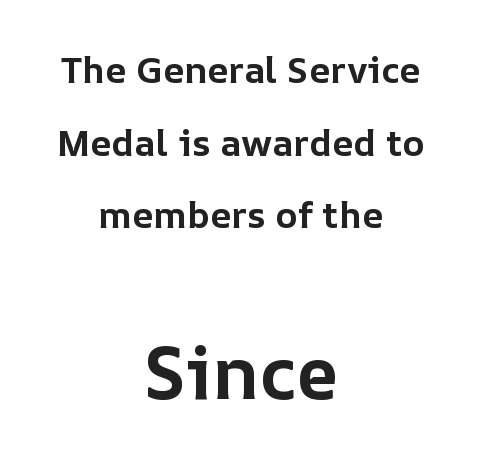
The image shows 74 px bold type, upright; set centered, loose line spacing (1.96x), normal letter spacing, not underlined; the second (bottom) block is 2.0x larger; low stroke contrast and a medium x-height.
